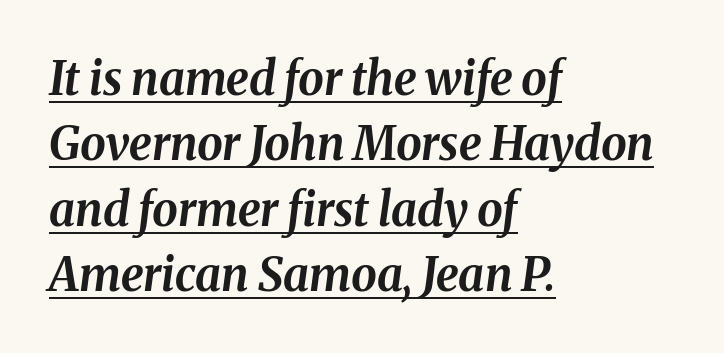
{"italic": "yes", "lean": "right", "slant_degrees": 8, "bold": "yes", "weight": "bold", "width": "normal", "stroke_contrast": "medium", "x_height": "medium", "monospaced": "no", "underline": "yes", "align": "left", "line_spacing": "normal", "line_spacing_ratio": 1.42, "letter_spacing": "normal", "letter_spacing_em": 0.0, "glyph_px": 46}
